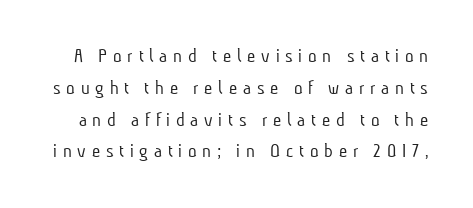
What's the leading like? Ordinary, nothing unusual. Summary of weight: not heavy and not bold. In terms of letterspacing, this is a distinctly airy, spread setting. Underline: absent.
